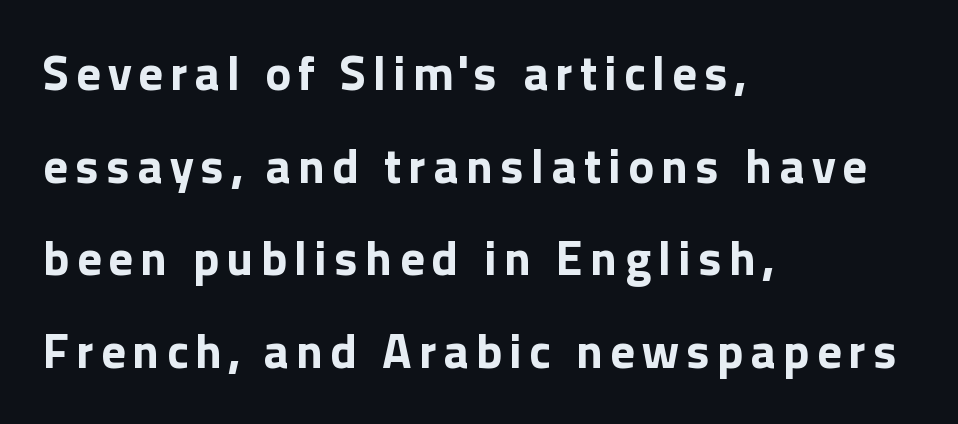
Q: Is the text bold? A: Yes.
Q: Is the text italic (slanted)? A: No, it is upright.
Q: Is the typeface a serif or a sans-serif typeface? A: Sans-serif.
Q: Is the text underlined? A: No.
Q: How is the paragraph aligned? A: Left-aligned.
Q: Width (condensed, normal, or wide)? A: Normal.
Q: x-height? A: Medium.
Q: Monospaced? A: No.
